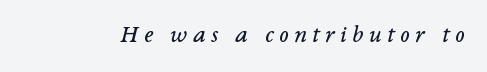
Q: Is the text bold? A: No.
Q: Is the text italic (slanted)? A: Yes, it leans right by about 14 degrees.
Q: Is the text underlined? A: No.
Q: Is the spacing between letters normal or unusually wide? A: Unusually wide.
